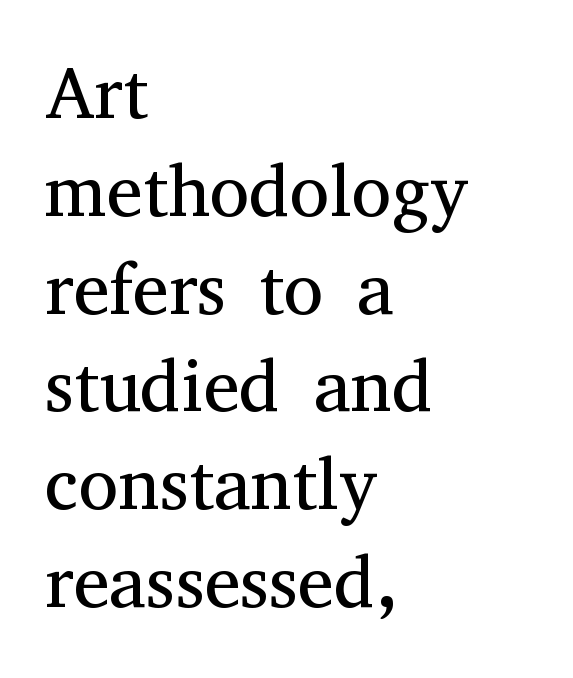
The face used here is proportionally spaced, like ordinary book or web type. The face used here is rendered with its standard letterfit. Descenders are the only things crossing below the line. Stroke thickness stays within the range of a standard reading face or lighter.
